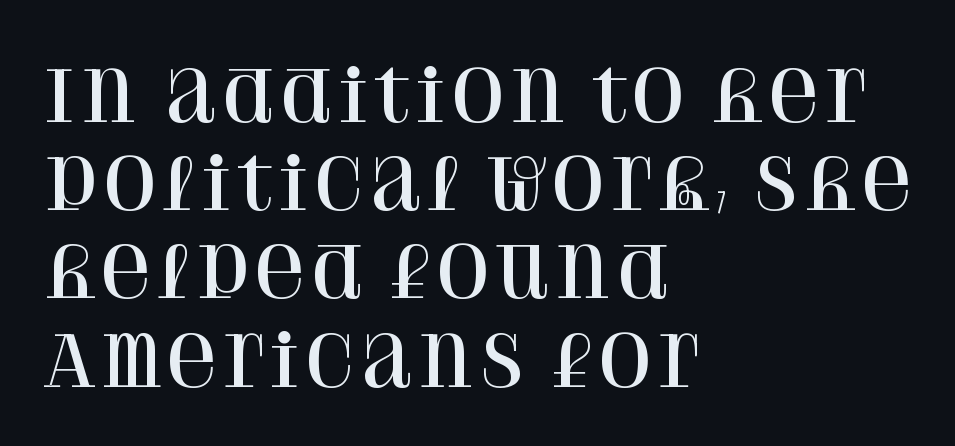
{"serif": "yes", "italic": "no", "width": "normal", "stroke_contrast": "high", "x_height": "large", "monospaced": "no", "underline": "no", "align": "left", "line_spacing": "normal", "line_spacing_ratio": 1.26, "letter_spacing": "normal", "letter_spacing_em": 0.0, "glyph_px": 70}
